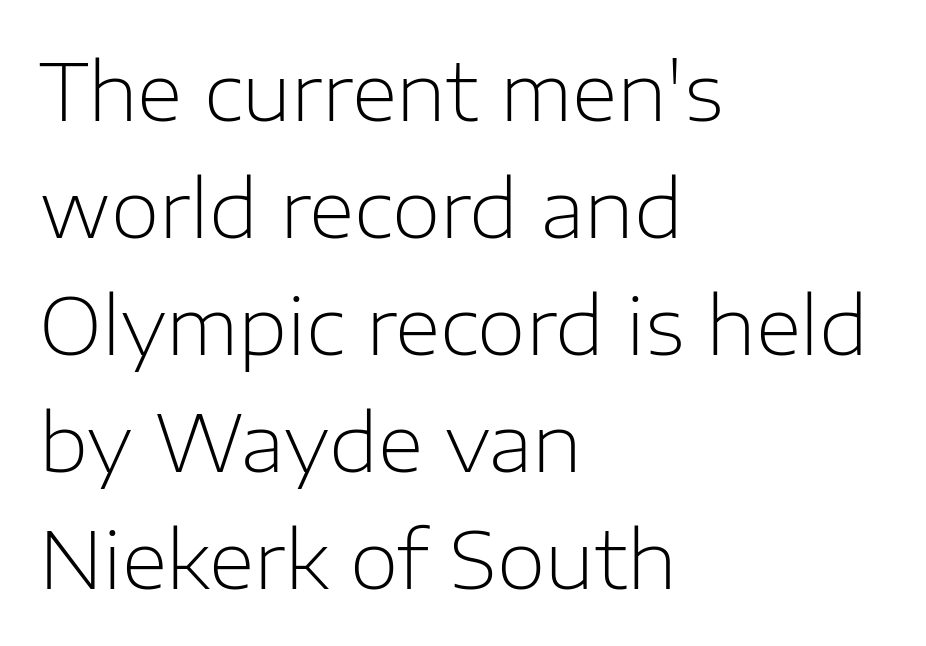
The image shows 79 px light sans-serif type, upright; set left-aligned, normal line spacing (1.48x), normal letter spacing, not underlined; low stroke contrast and a medium x-height.
